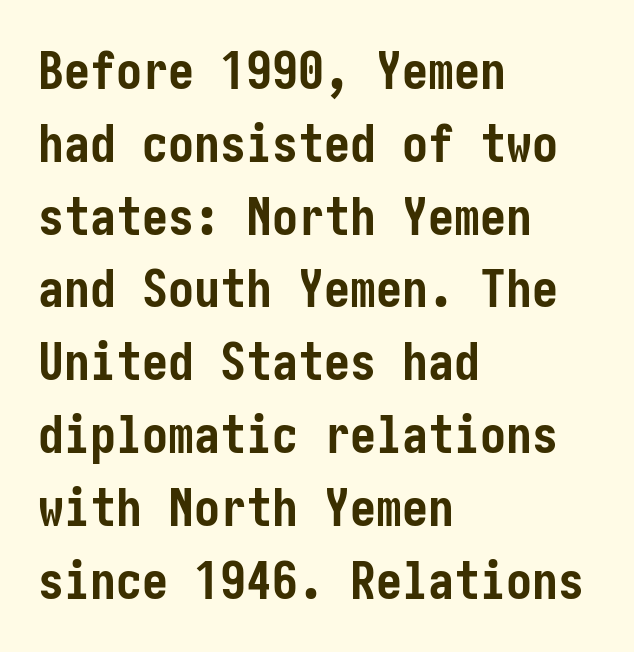
Heft: maximum for text — a bold. Look at the tracking — it's just the regular setting, nothing added. The space beneath each line is pristine and unruled. A student would call this left alignment; a typographer would say flush left, rag right. The typography opts for an upright posture over an oblique one.
